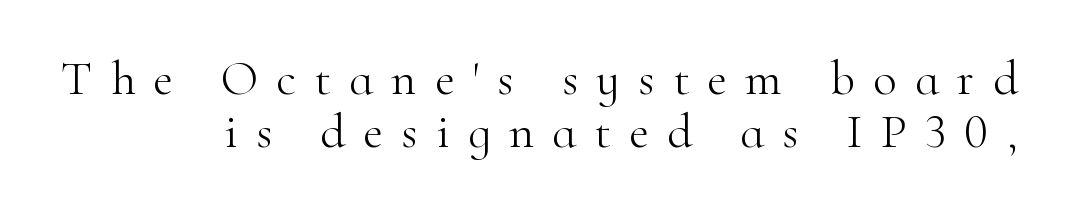
The image shows 49 px light serif type, upright; set right-aligned, tight line spacing (1.08x), unusually wide letter spacing (+0.37 em), not underlined; high stroke contrast and a small x-height.
